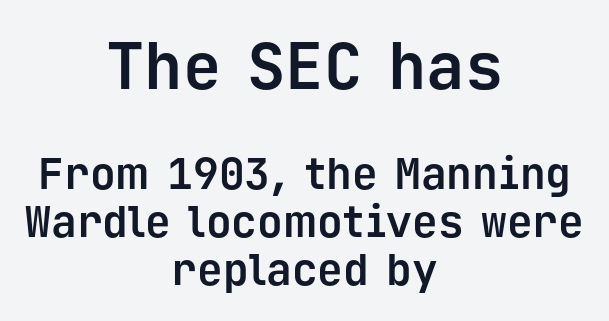
{"serif": "no", "italic": "no", "bold": "yes", "weight": "bold", "width": "normal", "stroke_contrast": "low", "x_height": "medium", "monospaced": "yes", "underline": "no", "align": "center", "line_spacing": "tight", "line_spacing_ratio": 1.11, "letter_spacing": "normal", "letter_spacing_em": 0.0, "larger_block": "first", "size_ratio": 1.49, "glyph_px": 64}
